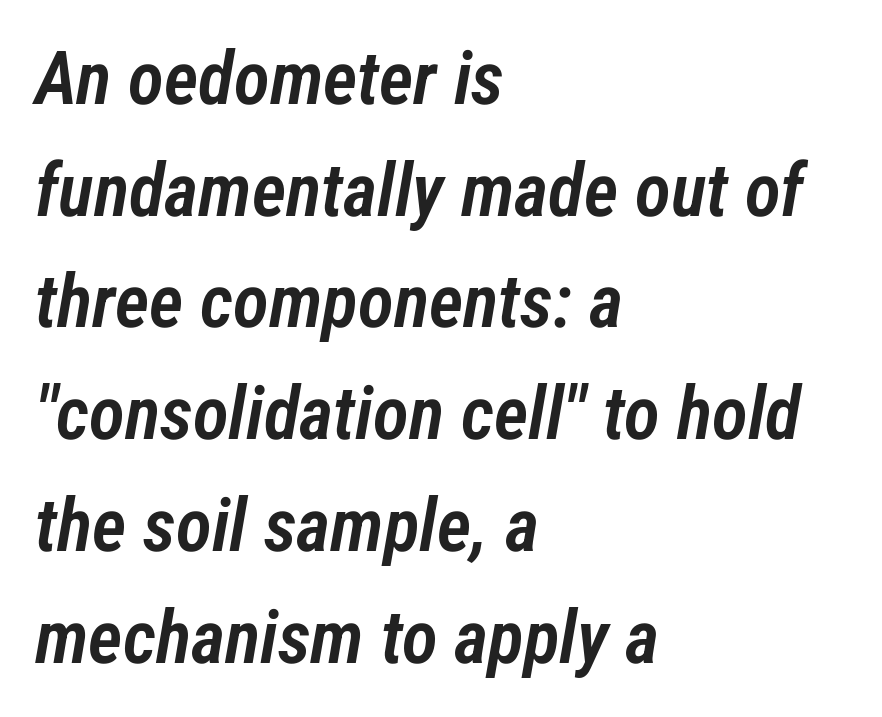
Q: Is the text bold? A: Semi-bold.
Q: Is the text italic (slanted)? A: Yes, it leans right by about 12 degrees.
Q: Is the text underlined? A: No.
Q: How is the paragraph aligned? A: Left-aligned.
Q: Is the spacing between letters normal or unusually wide? A: Normal.
Q: Is the spacing between lines tight, normal or loose? A: Normal.
Q: Width (condensed, normal, or wide)? A: Condensed.
Q: Stroke contrast? A: Low.
Q: x-height? A: Medium.
Q: Monospaced? A: No.
